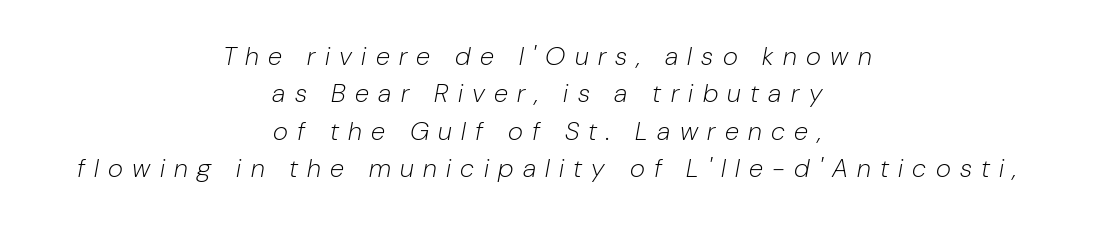
Between one letter and the next there's a generous, obvious gap. Vertically, the passage feels balanced, rows spaced as you'd expect. One-word summary of the alignment: center. The typesetting does not lean heavy: it is not bold.
